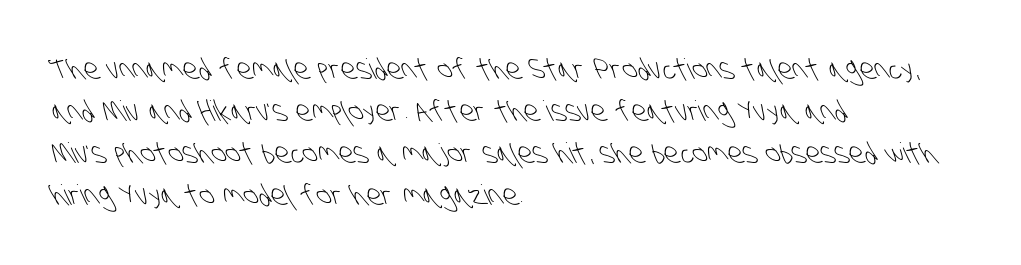
Typeset ragged right — the left edge is the straight one. In terms of letterspacing, this is plain default setting. The face looks like a standard text weight, possibly lighter. Underlining? Definitely not there. These lines are rendered in a variable-pitch font.
